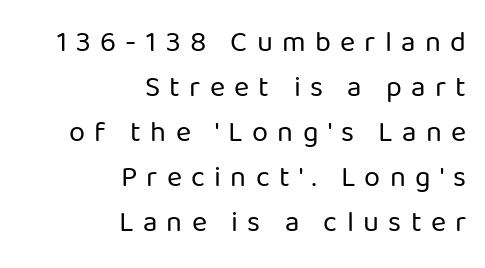
The leading is moderate, giving the passage an even texture. Loose tracking; the words dissolve into strings of separated letters. When letters stand straight like this, we call the style roman or upright. Honestly, there is no underline to notice here at all. A sans-serif font was chosen for this passage.
